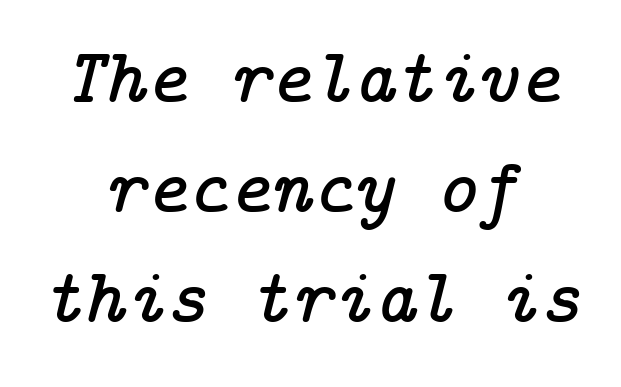
The image shows 79 px serif type, italic (leaning right); set centered, normal line spacing (1.39x), normal letter spacing, not underlined; low stroke contrast and a medium x-height.
